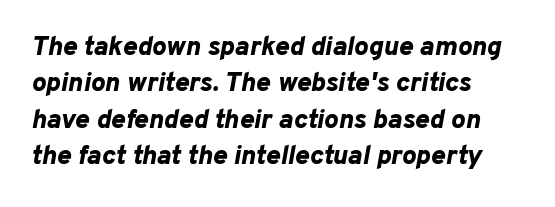
The image shows 27 px bold type, italic (leaning right); set left-aligned, normal line spacing (1.35x), normal letter spacing, not underlined.
